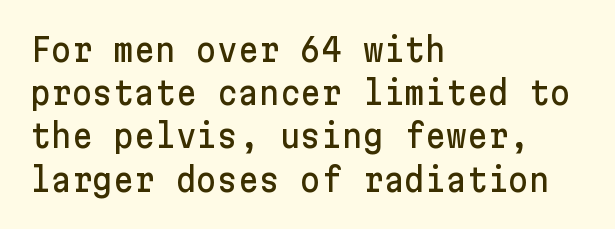
Compared with typical body copy, the letter spacing here is the same. Quick note: not italic, upright. Any mark beneath the type? The region is blank. The letters carry no serifs — their stems end cleanly without finishing strokes.
